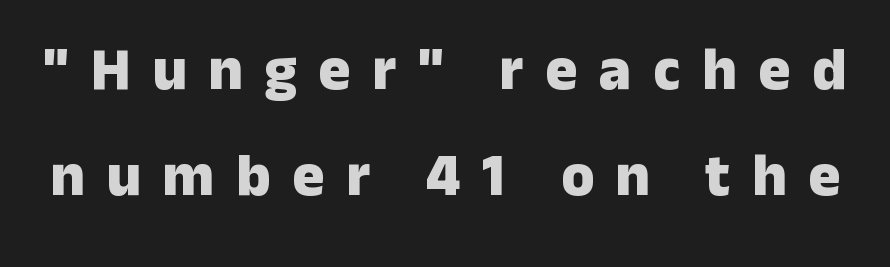
The image shows 60 px heavy sans-serif type, upright; set line spacing 1.76x, unusually wide letter spacing (+0.36 em), not underlined; low stroke contrast and a medium x-height.
